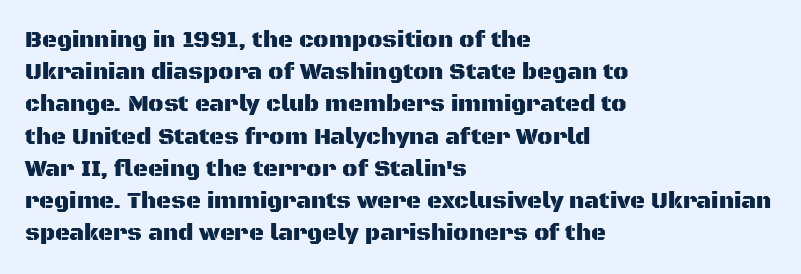
The image shows 23 px text type, upright; set left-aligned, normal line spacing (1.4x), normal letter spacing, not underlined.
